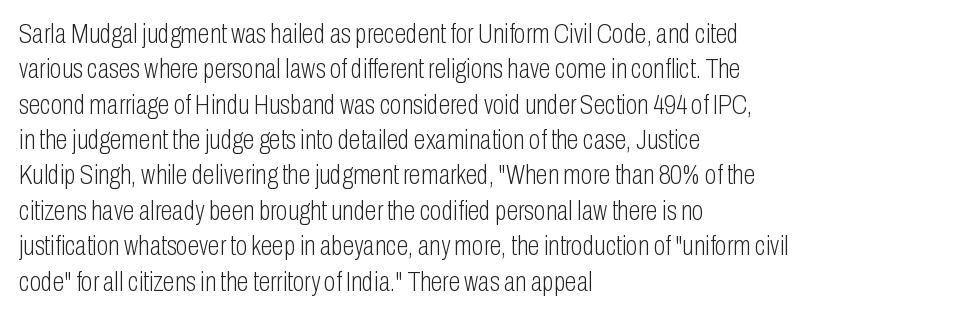
Line beginnings align vertically; line endings do not. The typography opts for an upright posture over an oblique one. Baseline-to-baseline distance is the conventional proportion of letter height. The characters are drawn with everyday or finer stroke widths. Here the glyphs are tracked normally, forming tight word shapes.
